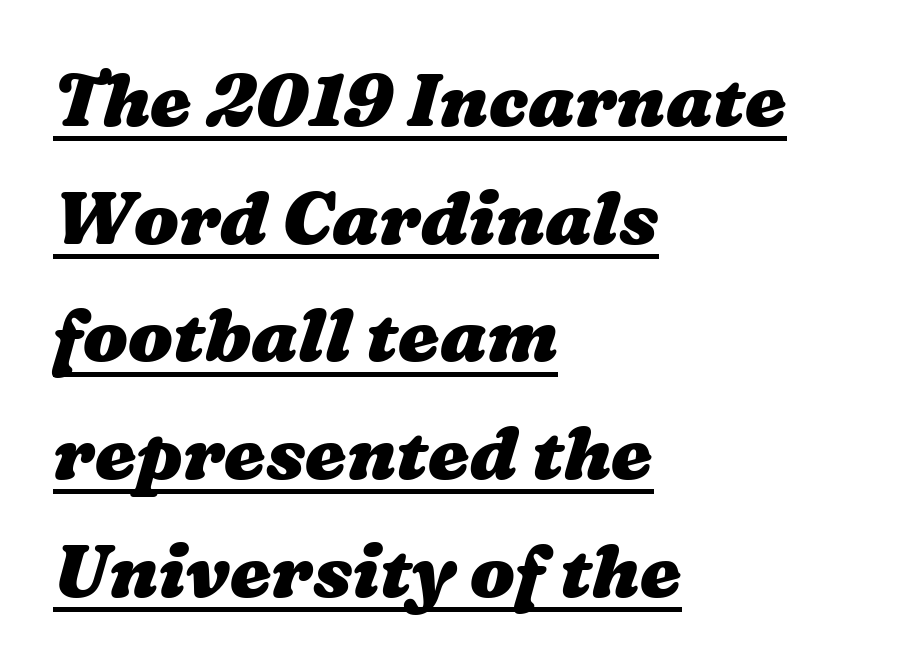
{"bold": "yes", "weight": "heavy", "width": "wide", "stroke_contrast": "medium", "x_height": "medium", "monospaced": "no", "underline": "yes", "align": "left", "line_spacing": "normal", "line_spacing_ratio": 1.59, "letter_spacing": "normal", "letter_spacing_em": 0.0, "glyph_px": 74}
